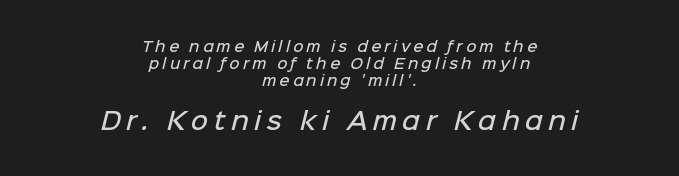
{"bold": "semi", "underline": "no", "align": "center", "line_spacing_ratio": 1.21, "letter_spacing": "wide", "letter_spacing_em": 0.22, "larger_block": "second", "size_ratio": 1.71, "glyph_px": 24}
